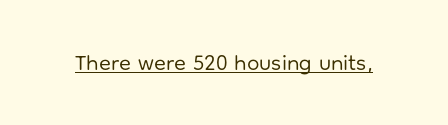
{"italic": "no", "bold": "no", "underline": "yes", "letter_spacing": "normal", "letter_spacing_em": 0.0, "glyph_px": 22}
